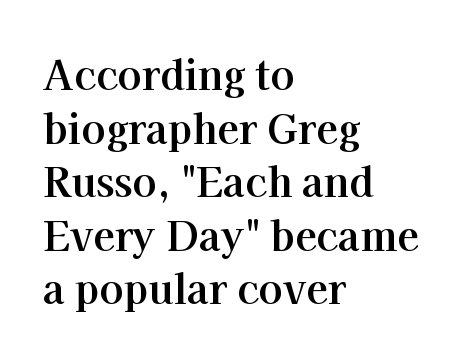
Q: Is the text bold? A: Yes.
Q: Is the text italic (slanted)? A: No, it is upright.
Q: Is the typeface a serif or a sans-serif typeface? A: Serif.
Q: Is the text underlined? A: No.
Q: How is the paragraph aligned? A: Left-aligned.
Q: Is the spacing between letters normal or unusually wide? A: Normal.
Q: Is the spacing between lines tight, normal or loose? A: Normal.
Q: Width (condensed, normal, or wide)? A: Normal.
Q: Stroke contrast? A: High.
Q: x-height? A: Medium.
Q: Monospaced? A: No.
